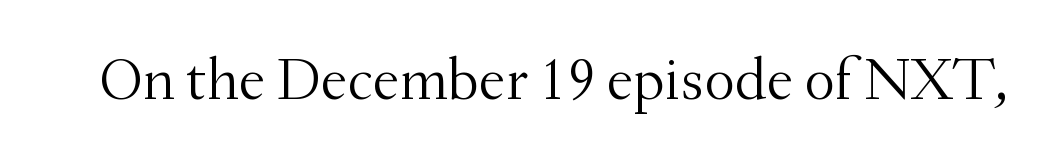
The image shows 60 px light serif type, upright; set normal letter spacing, not underlined; medium stroke contrast and a small x-height.
